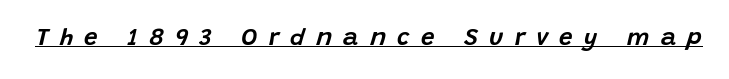
{"italic": "yes", "lean": "right", "slant_degrees": 15, "underline": "yes", "letter_spacing": "wide", "letter_spacing_em": 0.47, "glyph_px": 24}
